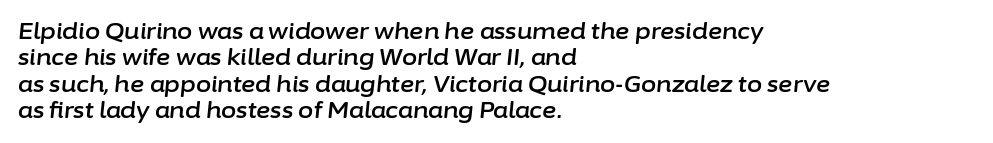
{"italic": "yes", "lean": "right", "slant_degrees": 6, "underline": "no", "align": "left", "line_spacing_ratio": 1.2, "letter_spacing": "normal", "letter_spacing_em": 0.0, "glyph_px": 22}
